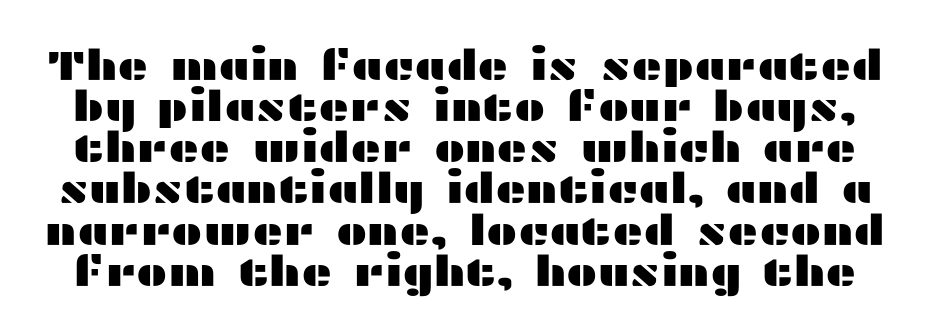
The image shows 42 px wide sans-serif type, upright; set tight line spacing (0.98x), normal letter spacing, not underlined; medium stroke contrast and a medium x-height.
